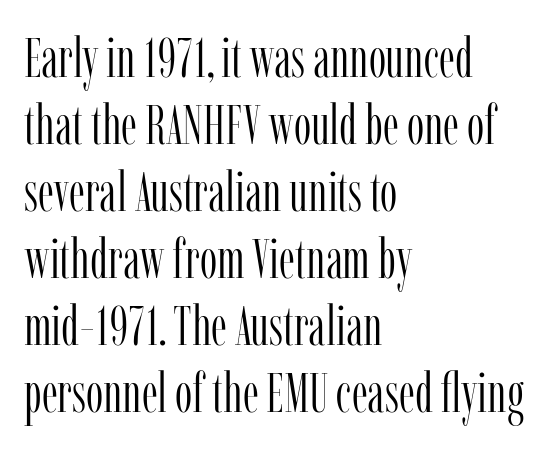
{"serif": "yes", "italic": "no", "bold": "no", "weight": "light", "width": "condensed", "stroke_contrast": "low", "x_height": "medium", "monospaced": "no", "underline": "no", "align": "left", "line_spacing_ratio": 1.22, "letter_spacing": "normal", "letter_spacing_em": 0.0, "glyph_px": 55}
